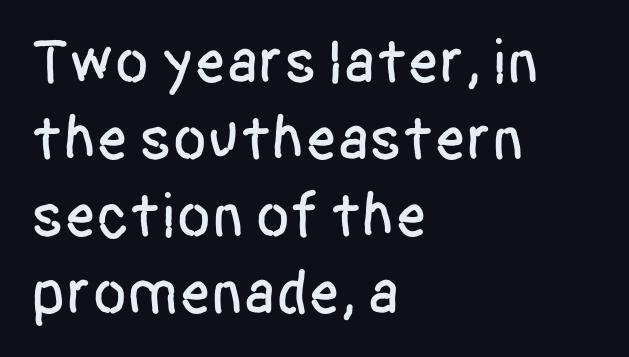
{"serif": "no", "italic": "no", "width": "condensed", "stroke_contrast": "low", "x_height": "large", "monospaced": "no", "underline": "no", "align": "left", "line_spacing_ratio": 1.22, "letter_spacing": "normal", "letter_spacing_em": 0.0, "glyph_px": 63}
